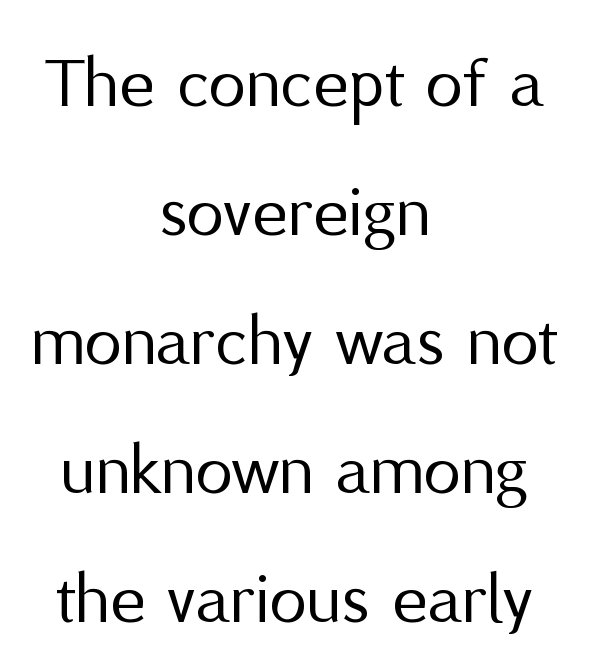
The passage shown is not underscored anywhere. Does the lettering tilt? It doesn't — this is upright. Spacing verdict: proportional, widths tailored to each character. These lines stack symmetrically, like a column narrowing and widening about its center. The line texture is even and compact thanks to regular tracking. Stroke mass is kept to a normal reading level or below.
